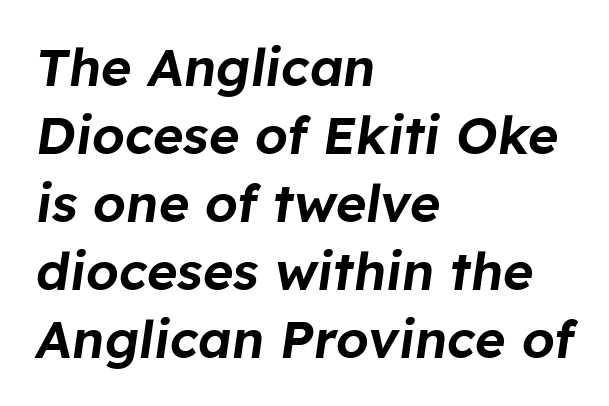
Reading down the column, the eye jumps a familiar distance to each next line. Short and long lines alike share a common starting point at left. The letters advance in unequal steps, a hallmark of proportional type. Words float on clear page, feet unadorned. The specimen reads as italic at a glance. Default kerning and tracking; the words read as compact shapes.
